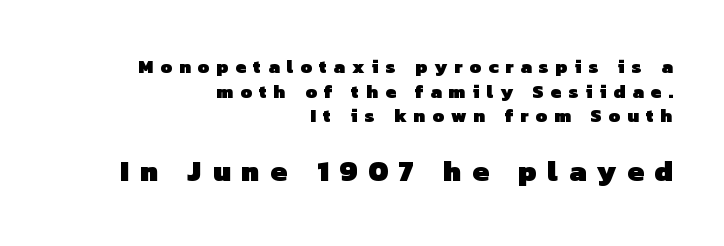
{"serif": "no", "bold": "yes", "weight": "heavy", "width": "normal", "stroke_contrast": "low", "x_height": "medium", "monospaced": "no", "underline": "no", "align": "right", "line_spacing": "normal", "line_spacing_ratio": 1.3, "letter_spacing": "wide", "letter_spacing_em": 0.37, "larger_block": "second", "size_ratio": 1.53, "glyph_px": 29}
